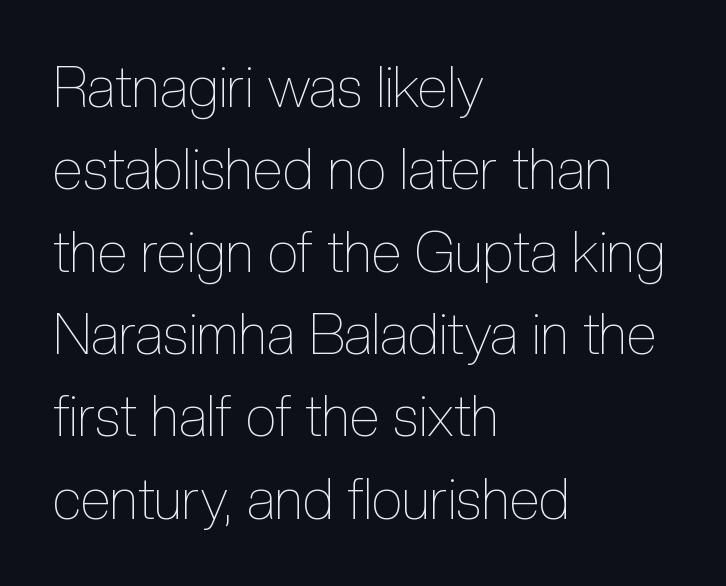
This sample uses an upright cut, with every glyph sitting square on the baseline. The glyphs are unaccompanied by any horizontal stroke below them. The letters sit at their default tracking, neither squeezed nor spread. The letterforms sit at book weight or below. Interline gaps are of average width in this sample. The letters advance in unequal steps, a hallmark of proportional type.
